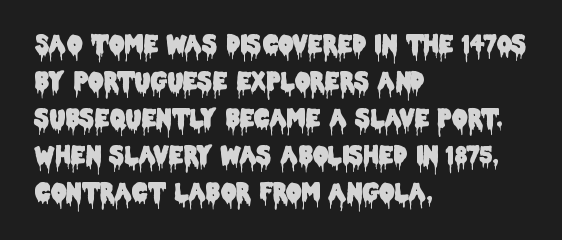
{"italic": "no", "underline": "no", "align": "left", "line_spacing": "normal", "line_spacing_ratio": 1.54, "letter_spacing": "normal", "letter_spacing_em": 0.0, "glyph_px": 24}
